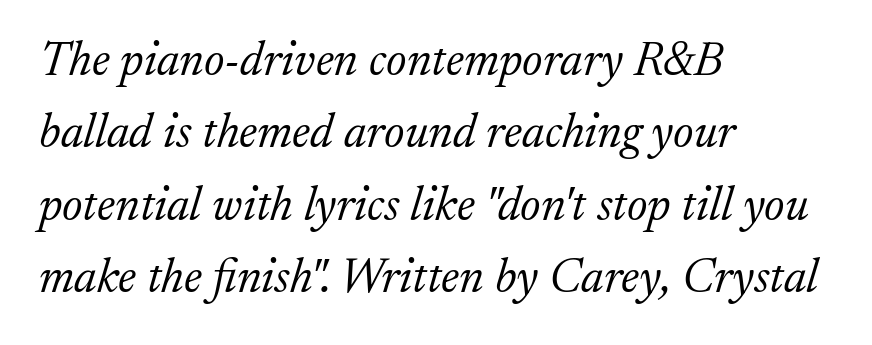
The image shows 48 px light serif type, italic (leaning right); set left-aligned, normal line spacing (1.51x), normal letter spacing, not underlined; low stroke contrast and a medium x-height.
